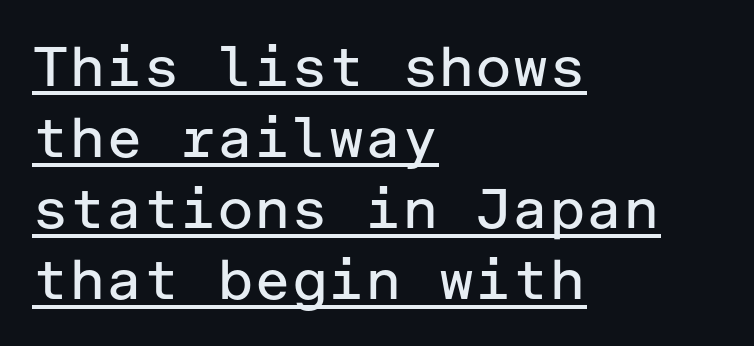
Q: Is the text bold? A: No.
Q: Is the text italic (slanted)? A: No, it is upright.
Q: Is the typeface a serif or a sans-serif typeface? A: Sans-serif.
Q: Is the text underlined? A: Yes.
Q: How is the paragraph aligned? A: Left-aligned.
Q: Is the spacing between letters normal or unusually wide? A: Normal.
Q: Is the spacing between lines tight, normal or loose? A: Normal.
Q: Width (condensed, normal, or wide)? A: Normal.
Q: Stroke contrast? A: Low.
Q: x-height? A: Medium.
